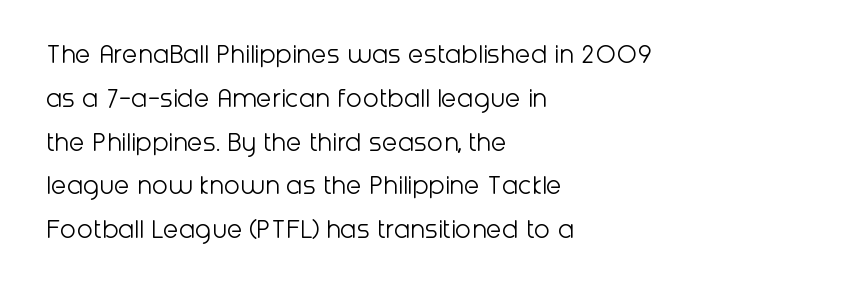
These glyphs show unthickened strokes, regular width or finer. The setting favours the left margin, as ordinary paragraphs usually do. These lines keep a tight, regular rhythm from letter to letter. The vertical gap from one line to the next is medium. Anything drawn beneath the words? Only blank space. The glyphs in this specimen are sans serif.
